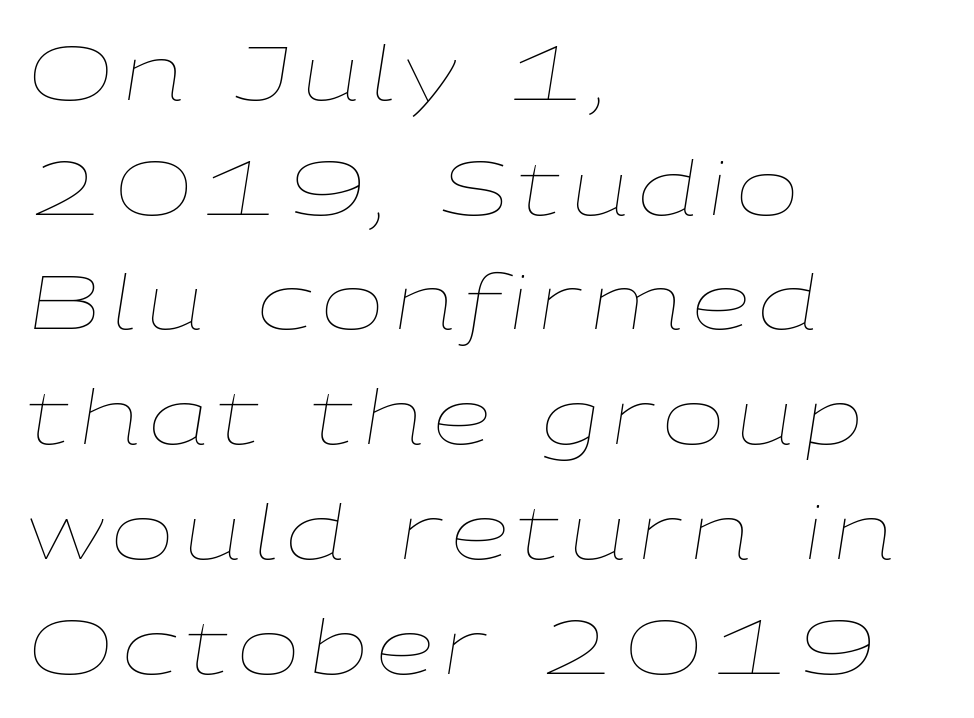
The image shows 75 px thin, wide type, italic (leaning right); set left-aligned, normal line spacing (1.53x), not underlined; low stroke contrast and a medium x-height.
